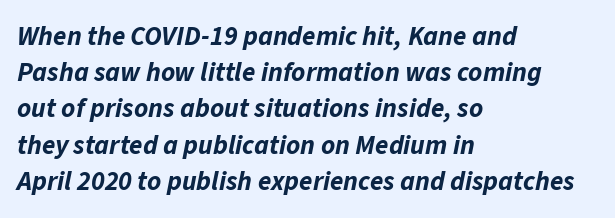
Q: Is the text bold? A: Yes.
Q: Is the text italic (slanted)? A: Yes, it leans right by about 11 degrees.
Q: Is the text underlined? A: No.
Q: How is the paragraph aligned? A: Left-aligned.
Q: Is the spacing between letters normal or unusually wide? A: Normal.
Q: Is the spacing between lines tight, normal or loose? A: Normal.
